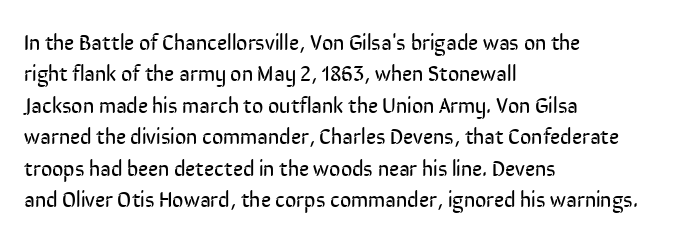
{"italic": "no", "bold": "no", "underline": "no", "align": "left", "line_spacing": "normal", "line_spacing_ratio": 1.43, "letter_spacing": "normal", "letter_spacing_em": 0.0, "glyph_px": 22}
